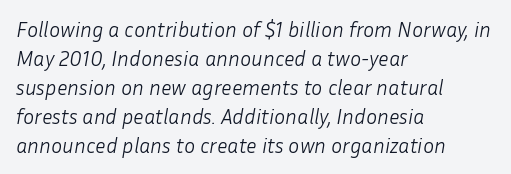
Tall strokes in this sample are angled rather than plumb. The space directly below the letters is spotless. Summary of weight: not heavy and not bold. Teacher's note: observe the even left margin — that is flush-left alignment.
